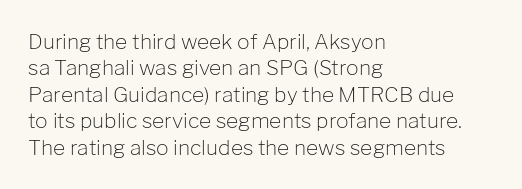
The rendering uses a moderate line-height, typical for paragraphs. Only glyphs here, with clear space below each row. The passage is arranged the way most books set body copy — flush left. Spacing between characters is what you'd get straight out of the box.
